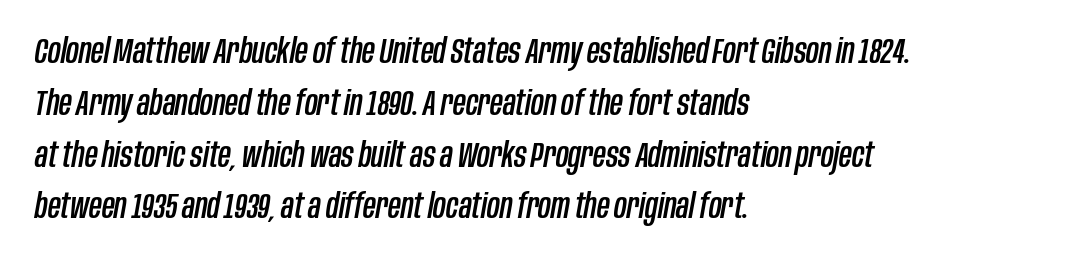
The image shows 35 px condensed type, italic (leaning right); set left-aligned, normal line spacing (1.48x), normal letter spacing, not underlined; low stroke contrast and a large x-height.
